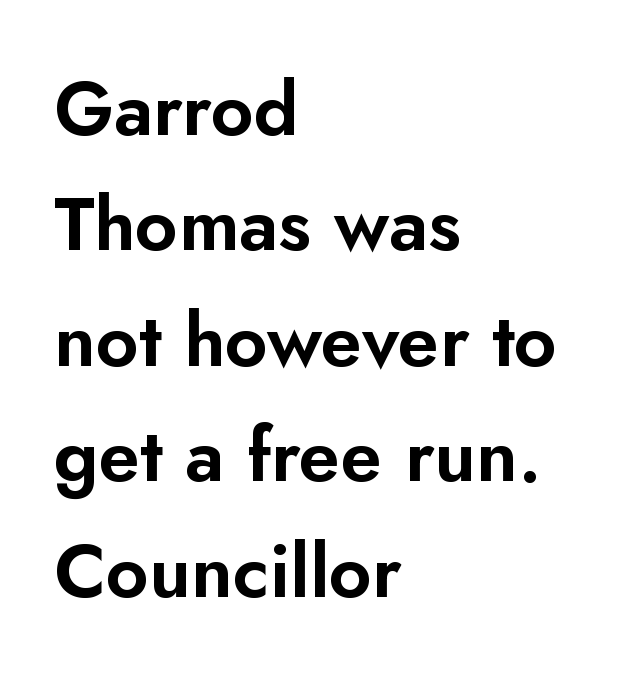
Leading: standard. Posture: vertical. Type without underlining. Note: no serifs on the glyphs. Honestly, the letter spacing is just normal — you wouldn't notice it.
